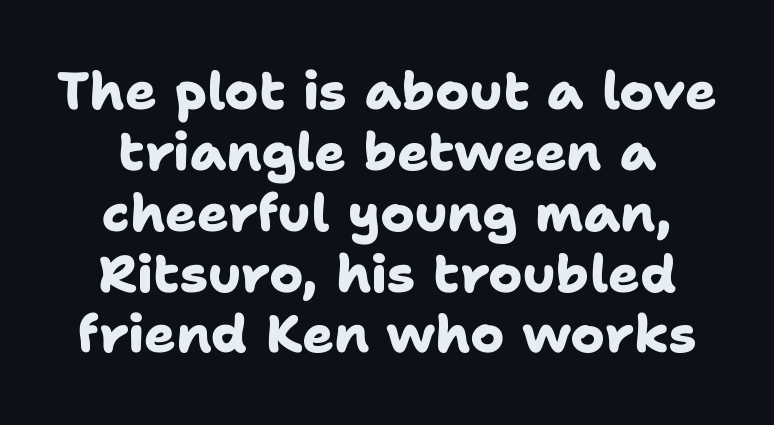
Unlike a traditional serif, this face leaves its strokes unadorned. Proportional: the letters do not fall into vertical columns. These lines carry a lot of weight — the face is fully bold. The passage shown is not underscored anywhere. You could call the tracking neutral — neither tight nor loose.
